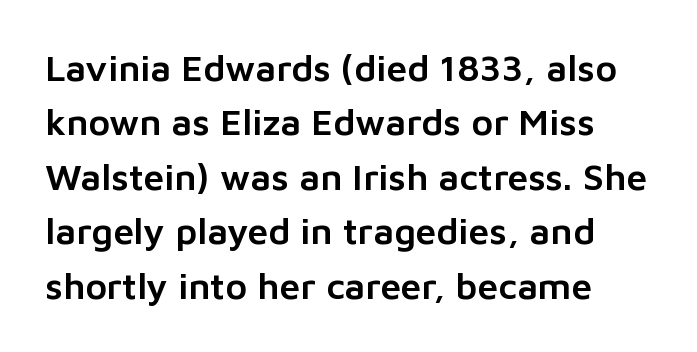
{"serif": "no", "italic": "no", "width": "normal", "stroke_contrast": "low", "x_height": "medium", "monospaced": "no", "underline": "no", "line_spacing": "normal", "line_spacing_ratio": 1.47, "letter_spacing": "normal", "letter_spacing_em": 0.0, "glyph_px": 37}
